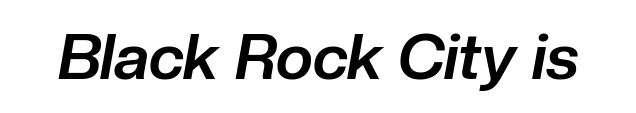
{"italic": "yes", "lean": "right", "slant_degrees": 10, "bold": "yes", "weight": "bold", "width": "normal", "stroke_contrast": "low", "x_height": "medium", "monospaced": "no", "underline": "no", "letter_spacing": "normal", "letter_spacing_em": 0.0, "glyph_px": 63}
